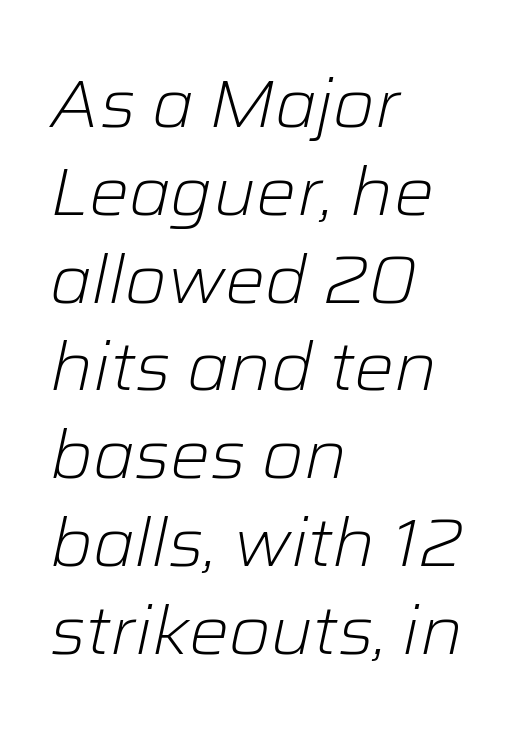
Q: Is the text bold? A: No.
Q: Is the text italic (slanted)? A: Yes, it leans right by about 12 degrees.
Q: Is the text underlined? A: No.
Q: How is the paragraph aligned? A: Left-aligned.
Q: Is the spacing between letters normal or unusually wide? A: Normal.
Q: Is the spacing between lines tight, normal or loose? A: Normal.
Q: Width (condensed, normal, or wide)? A: Normal.
Q: Stroke contrast? A: Low.
Q: x-height? A: Medium.
Q: Monospaced? A: No.
